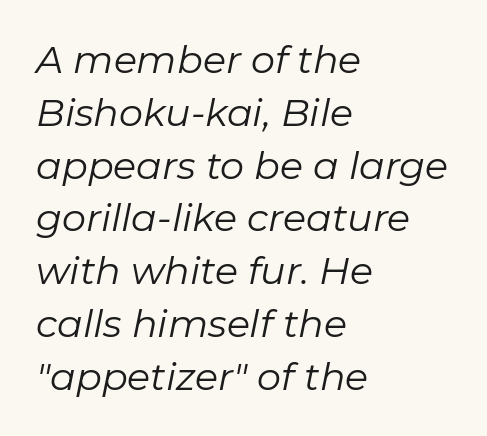
{"italic": "yes", "lean": "right", "slant_degrees": 11, "bold": "no", "weight": "regular", "width": "normal", "stroke_contrast": "low", "x_height": "medium", "monospaced": "no", "underline": "no", "align": "left", "line_spacing": "normal", "line_spacing_ratio": 1.39, "letter_spacing": "normal", "letter_spacing_em": 0.0, "glyph_px": 38}
